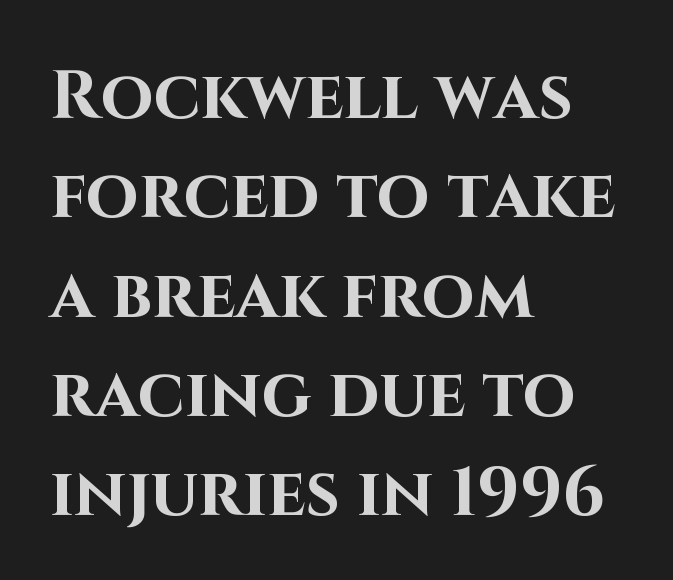
Q: Is the text bold? A: Yes.
Q: Is the text italic (slanted)? A: No, it is upright.
Q: Is the typeface a serif or a sans-serif typeface? A: Sans-serif.
Q: Is the text underlined? A: No.
Q: How is the paragraph aligned? A: Left-aligned.
Q: Is the spacing between letters normal or unusually wide? A: Normal.
Q: Is the spacing between lines tight, normal or loose? A: Normal.
Q: Width (condensed, normal, or wide)? A: Normal.
Q: Stroke contrast? A: High.
Q: x-height? A: Large.
Q: Monospaced? A: No.
